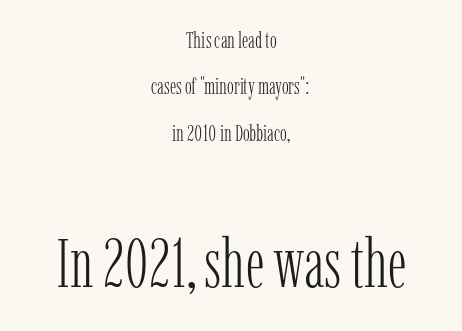
Q: Is the text bold? A: No.
Q: Is the text italic (slanted)? A: No, it is upright.
Q: Is the typeface a serif or a sans-serif typeface? A: Serif.
Q: Is the text underlined? A: No.
Q: How is the paragraph aligned? A: Centered.
Q: Is the spacing between letters normal or unusually wide? A: Normal.
Q: Is the spacing between lines tight, normal or loose? A: Loose.
Q: Which block of text is set in a larger size, the first (top) or the second (bottom)? A: The second (bottom) one.
Q: Width (condensed, normal, or wide)? A: Condensed.
Q: Stroke contrast? A: Low.
Q: x-height? A: Medium.
Q: Monospaced? A: No.
